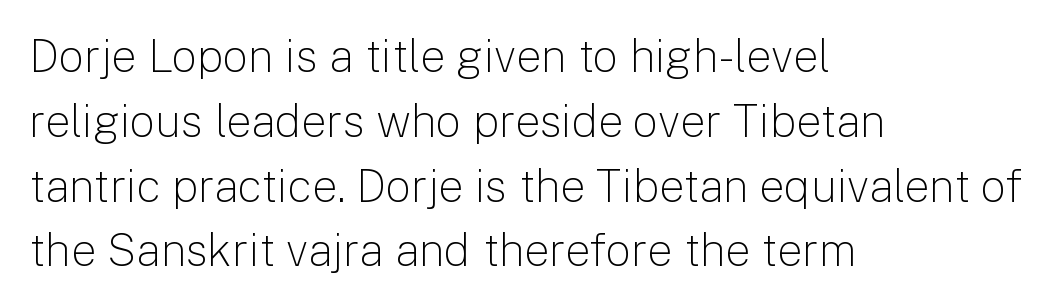
{"serif": "no", "italic": "no", "bold": "no", "weight": "light", "width": "normal", "stroke_contrast": "low", "x_height": "medium", "monospaced": "no", "underline": "no", "align": "left", "line_spacing": "normal", "line_spacing_ratio": 1.44, "letter_spacing": "normal", "letter_spacing_em": 0.0, "glyph_px": 45}
